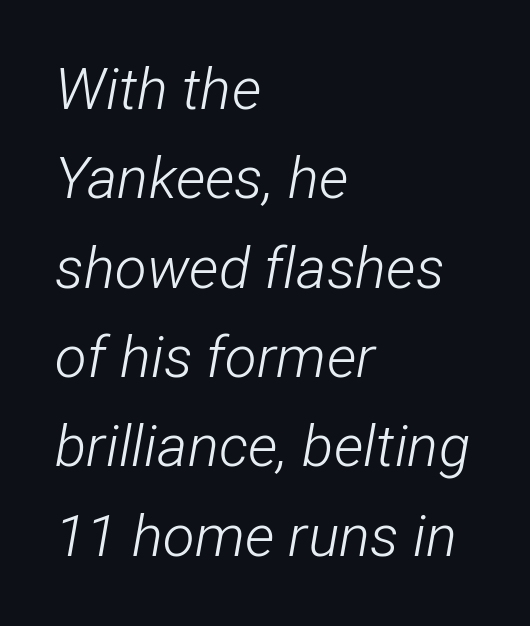
Words float on clear page, feet unadorned. The lettering tilts uniformly, giving the passage an italic look. Weight: regular or lighter. If you drew a ruler down the left edge, every line would touch it.
